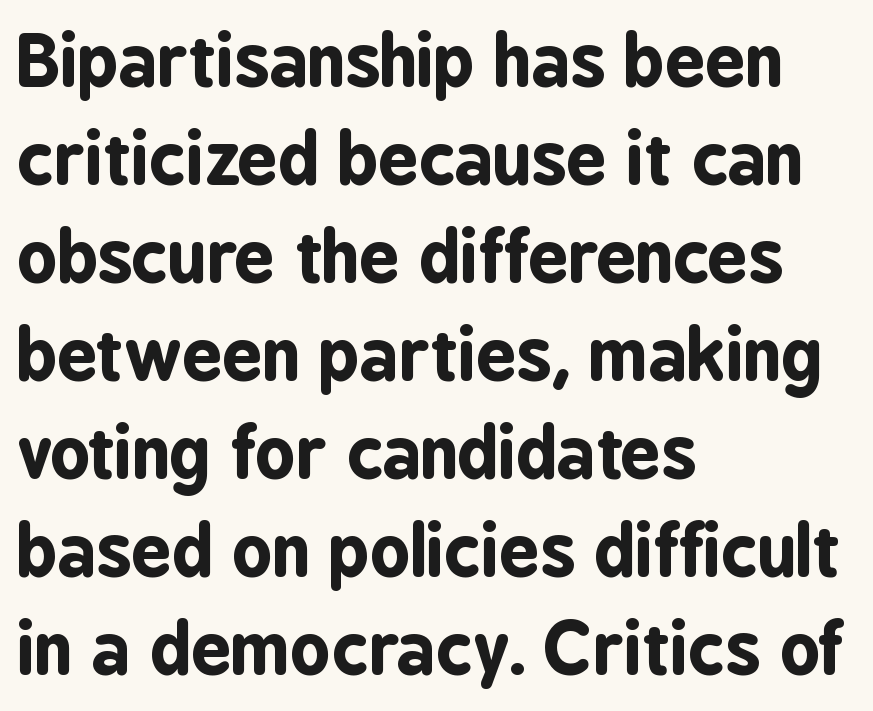
One-word summary of the alignment: left. Is there any slant? The stems are plumb. The face used here has the dense, thick strokes of a bold. A clean baseline with only descenders dipping below it. Each word holds together tightly as a unit, with standard inter-letter gaps. Horizontal bands of white between lines are of average thickness.
